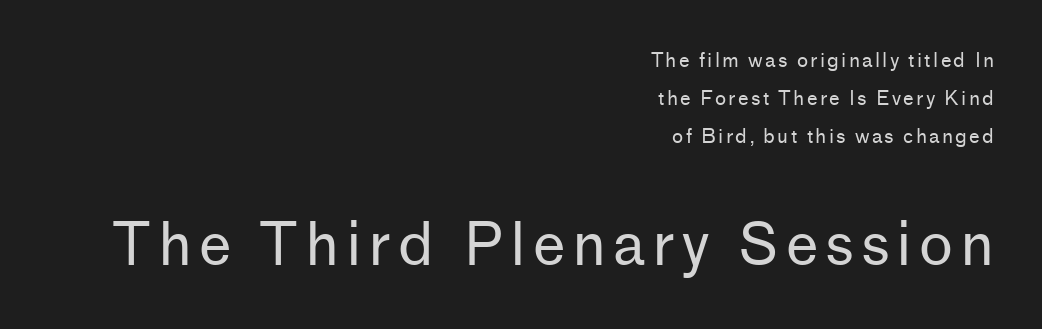
Q: Is the text bold? A: No.
Q: Is the text italic (slanted)? A: No, it is upright.
Q: Is the typeface a serif or a sans-serif typeface? A: Sans-serif.
Q: Is the text underlined? A: No.
Q: How is the paragraph aligned? A: Right-aligned.
Q: Is the spacing between lines tight, normal or loose? A: Loose.
Q: Which block of text is set in a larger size, the first (top) or the second (bottom)? A: The second (bottom) one.
Q: Width (condensed, normal, or wide)? A: Normal.
Q: Stroke contrast? A: Low.
Q: x-height? A: Medium.
Q: Monospaced? A: No.
